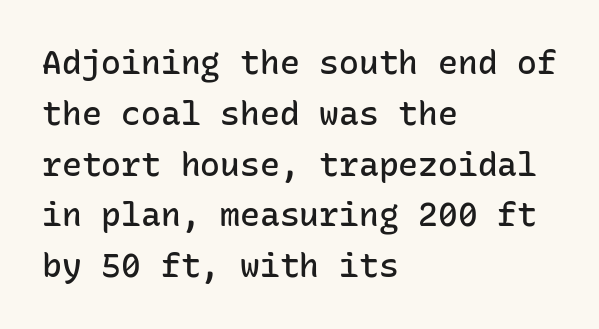
Q: Is the text bold? A: Semi-bold.
Q: Is the text italic (slanted)? A: No, it is upright.
Q: Is the typeface a serif or a sans-serif typeface? A: Sans-serif.
Q: Is the text underlined? A: No.
Q: How is the paragraph aligned? A: Left-aligned.
Q: Is the spacing between letters normal or unusually wide? A: Normal.
Q: Is the spacing between lines tight, normal or loose? A: Normal.
Q: Width (condensed, normal, or wide)? A: Normal.
Q: Stroke contrast? A: Low.
Q: x-height? A: Medium.
Q: Monospaced? A: Yes.
